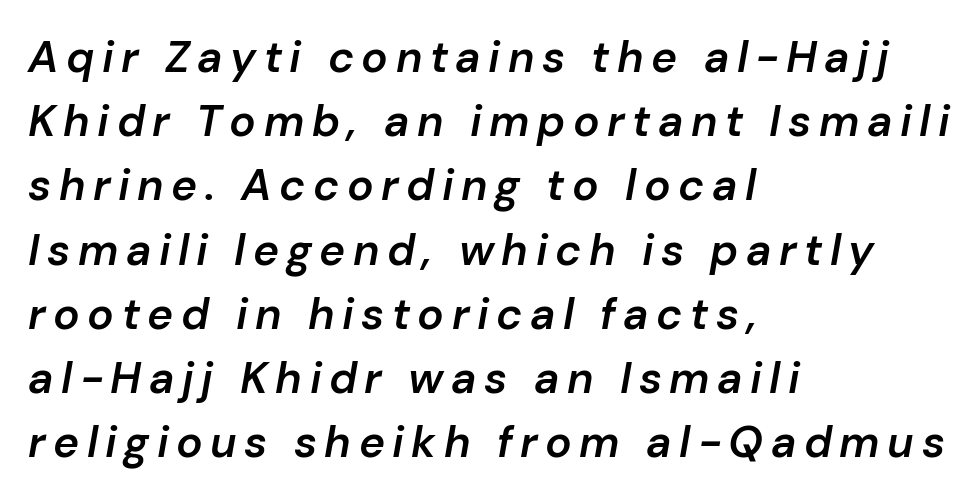
Q: Is the text bold? A: Semi-bold.
Q: Is the text italic (slanted)? A: Yes, it leans right by about 10 degrees.
Q: Is the text underlined? A: No.
Q: How is the paragraph aligned? A: Left-aligned.
Q: Is the spacing between lines tight, normal or loose? A: Normal.
Q: Width (condensed, normal, or wide)? A: Normal.
Q: Stroke contrast? A: Low.
Q: x-height? A: Medium.
Q: Monospaced? A: No.
